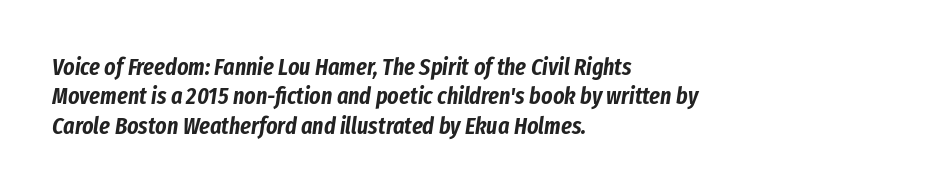
Q: Is the text italic (slanted)? A: Yes, it leans right by about 8 degrees.
Q: Is the text underlined? A: No.
Q: How is the paragraph aligned? A: Left-aligned.
Q: Is the spacing between letters normal or unusually wide? A: Normal.
